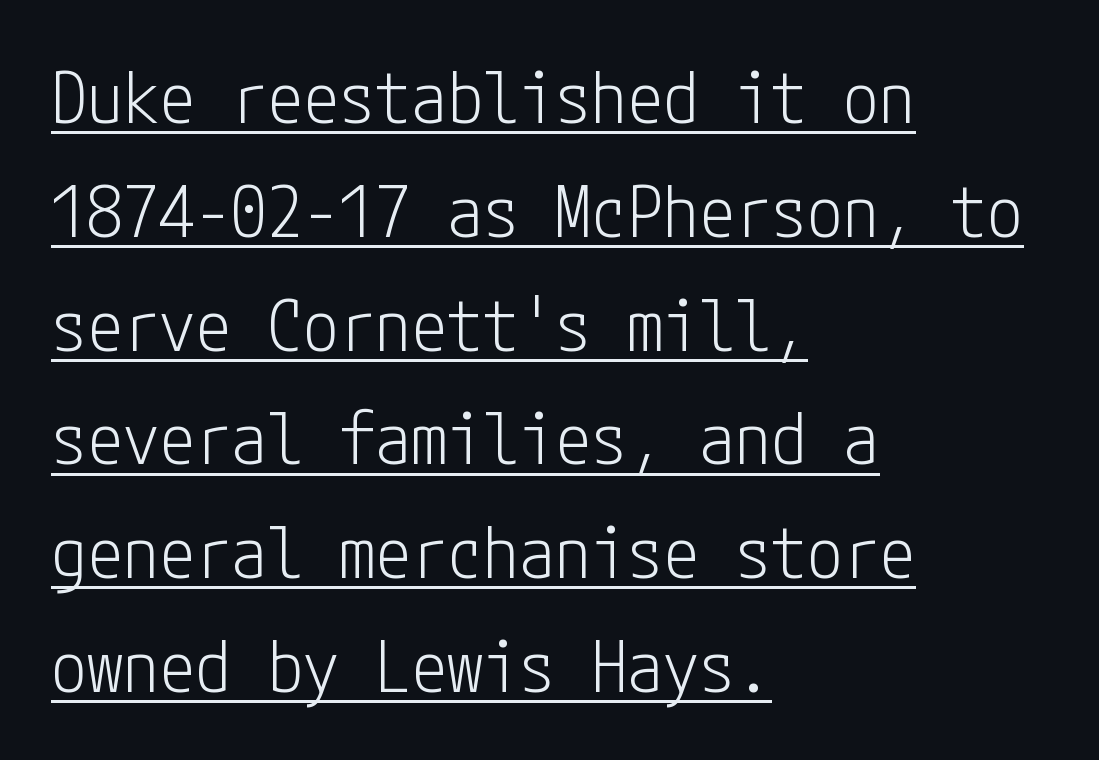
The image shows 72 px light, condensed sans-serif type, upright; set left-aligned, normal line spacing (1.58x), normal letter spacing, underlined; low stroke contrast and a medium x-height.
